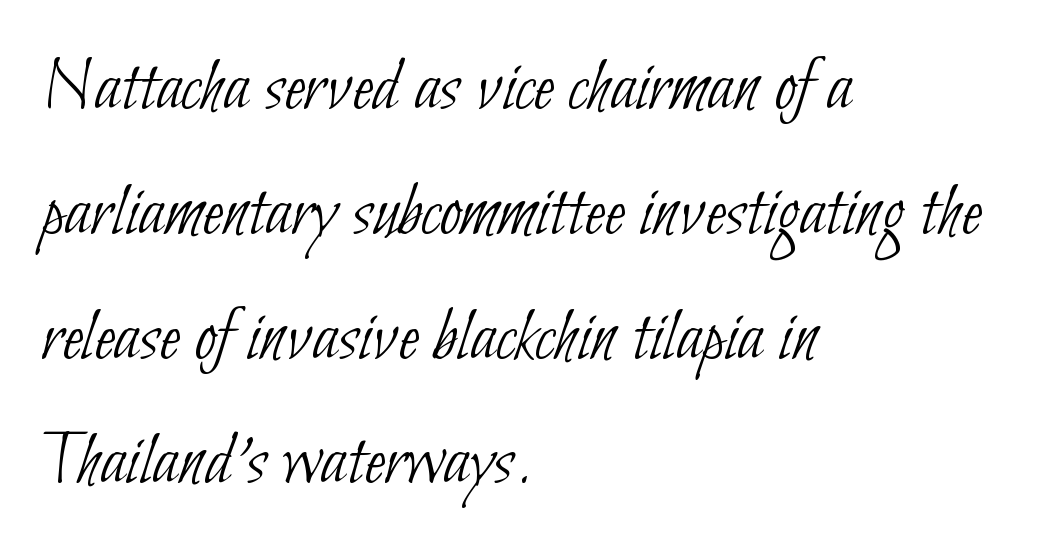
The image shows 78 px thin, condensed sans-serif type; set left-aligned, normal line spacing (1.6x), normal letter spacing, not underlined; low stroke contrast and a small x-height.
